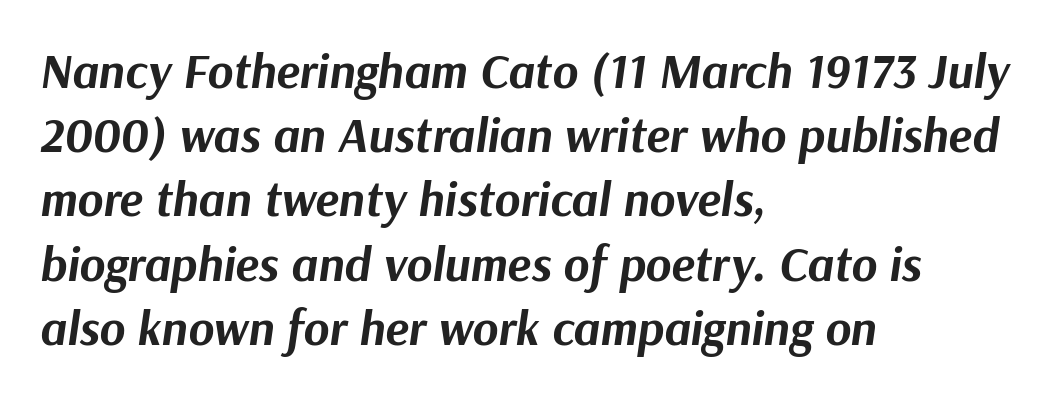
This is oblique type, the kind used for emphasis or titles. Plenty of ink on the page — the face is bold. Interline gaps are of average width in this sample. The space beneath each line is pristine and unruled. Notice how the passage keeps a crisp vertical edge on the left only.
